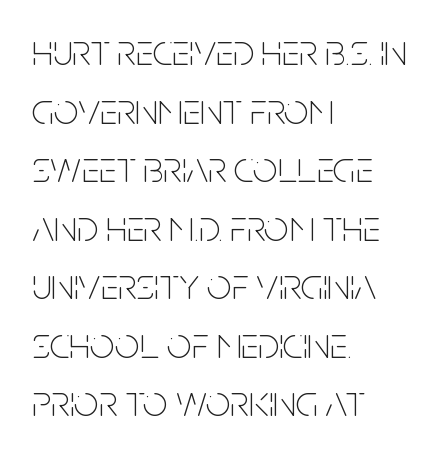
The letters advance in unequal steps, a hallmark of proportional type. The horizontal fit of the characters is conventional and even. Horizontally, the lines are justified to the leading edge only. A bare baseline throughout the passage. Regarding serifs, this sample does without them. Italic: no, the glyphs are upright roman.
